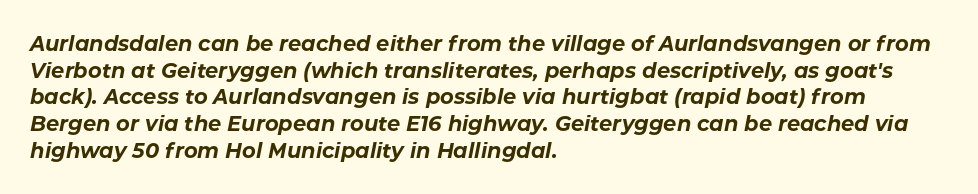
{"italic": "yes", "lean": "right", "slant_degrees": 11, "bold": "yes", "underline": "no", "align": "left", "line_spacing": "normal", "line_spacing_ratio": 1.27, "letter_spacing": "normal", "letter_spacing_em": 0.0, "glyph_px": 21}
